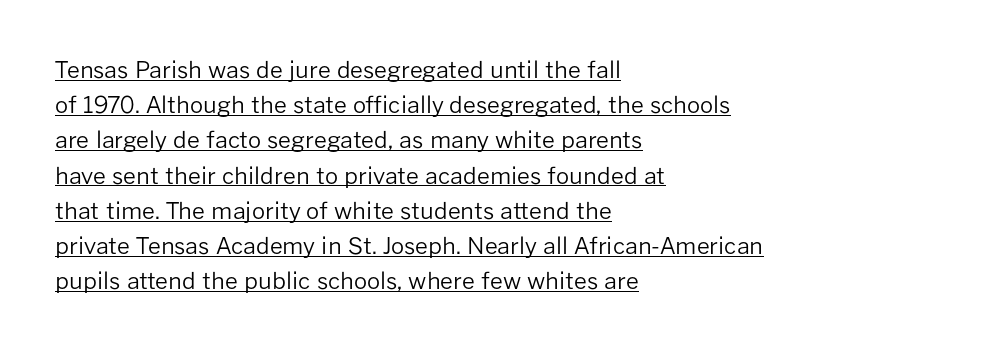
The image shows 23 px text type, upright; set left-aligned, normal line spacing (1.53x), normal letter spacing, underlined.
